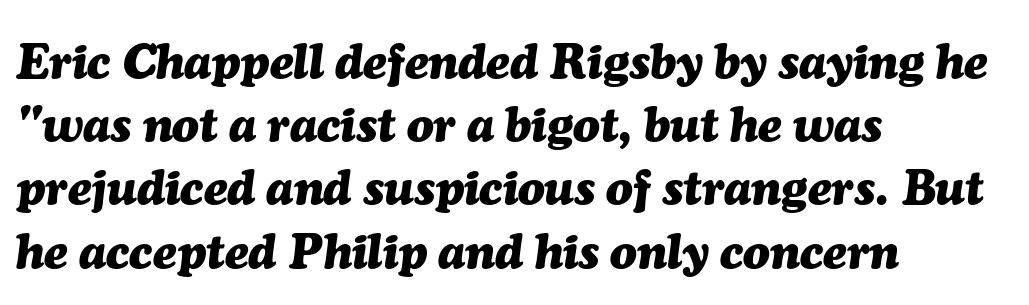
Q: Is the text bold? A: Yes.
Q: Is the text italic (slanted)? A: Yes, it leans right by about 7 degrees.
Q: Is the text underlined? A: No.
Q: How is the paragraph aligned? A: Left-aligned.
Q: Is the spacing between letters normal or unusually wide? A: Normal.
Q: Is the spacing between lines tight, normal or loose? A: Normal.
Q: Width (condensed, normal, or wide)? A: Normal.
Q: Stroke contrast? A: Medium.
Q: x-height? A: Medium.
Q: Monospaced? A: No.
